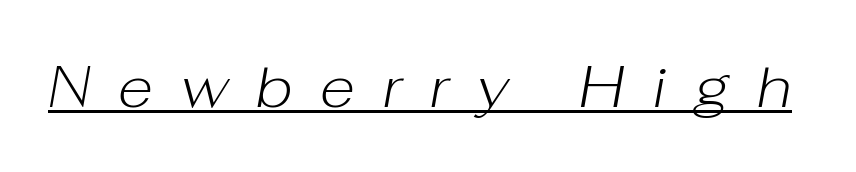
These lines have a slow, spaced-out rhythm from letter to letter. Each stroke keeps to a modest, everyday thickness or less. A typographer would call this underscored text. Character widths vary here, with narrow letters taking less room than wide ones. The passage shown leans; its letterforms are oblique.
